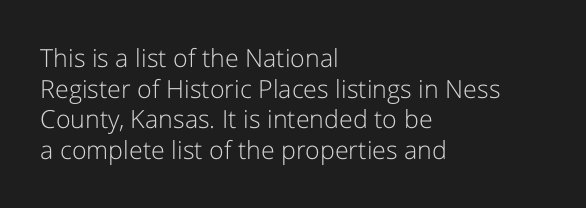
The letters look calm and open, with moderate or lighter stems. Descenders are the only things crossing below the line. Left-aligned paragraph, ragged on the right. Short note: letters normally spaced.
